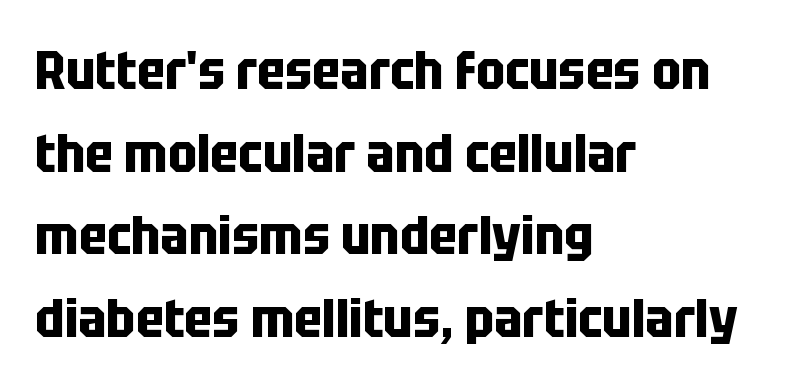
The image shows 54 px bold, condensed sans-serif type, upright; set left-aligned, normal line spacing (1.53x), normal letter spacing, not underlined; low stroke contrast and a large x-height.
